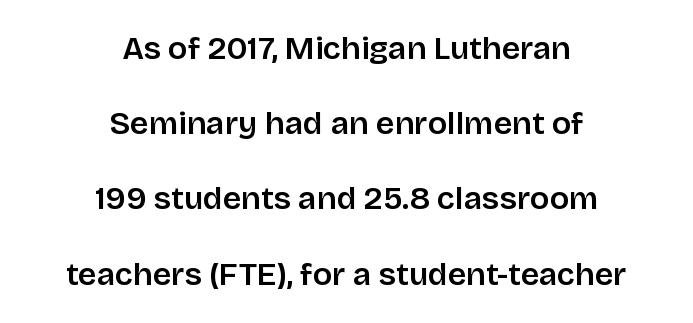
{"serif": "no", "italic": "no", "bold": "semi", "weight": "semibold", "width": "normal", "stroke_contrast": "low", "x_height": "large", "monospaced": "no", "underline": "no", "align": "center", "line_spacing": "loose", "line_spacing_ratio": 2.35, "letter_spacing": "normal", "letter_spacing_em": 0.0, "glyph_px": 32}
